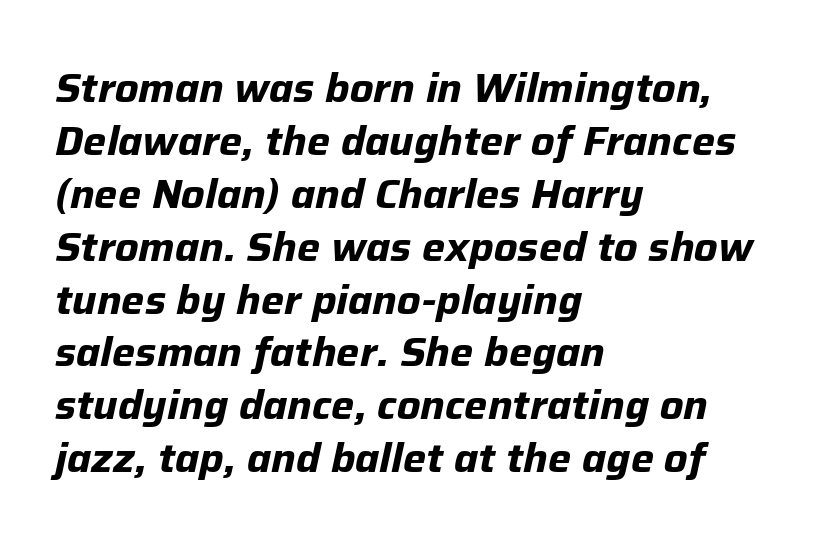
Q: Is the text bold? A: Yes.
Q: Is the text italic (slanted)? A: Yes, it leans right by about 12 degrees.
Q: Is the text underlined? A: No.
Q: How is the paragraph aligned? A: Left-aligned.
Q: Is the spacing between letters normal or unusually wide? A: Normal.
Q: Is the spacing between lines tight, normal or loose? A: Normal.
Q: Width (condensed, normal, or wide)? A: Normal.
Q: Stroke contrast? A: Low.
Q: x-height? A: Medium.
Q: Monospaced? A: No.
